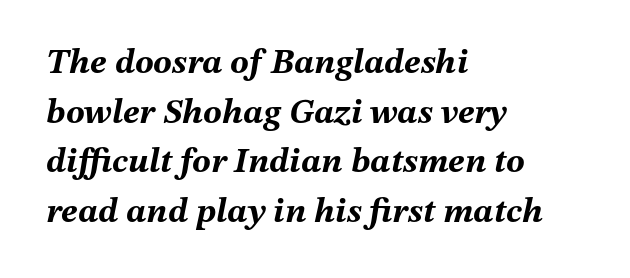
Spacing verdict: proportional, widths tailored to each character. This rendering leaves character spacing at its baseline value. The letters are bold, with thick, heavy strokes. In terms of leading, this rendering sits right in the middle. This rendering uses left alignment, leaving the right contour irregular.
